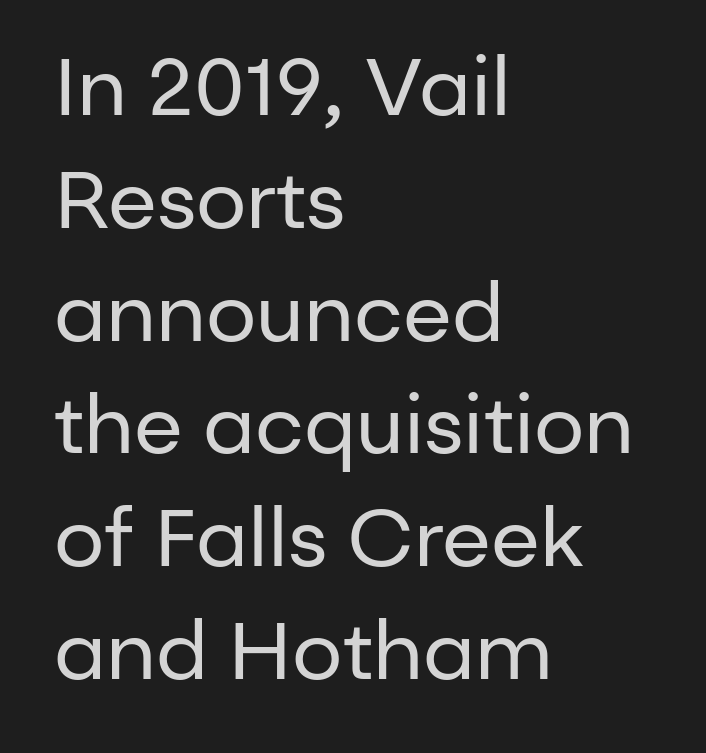
The specimen omits any rule beneath the text block's lines. The lettering stays uniformly vertical, giving the passage a roman look. Think of a printed novel: that variable character pitch is what you see here. Between one letter and the next there's only the usual sliver of space. Each letter's strokes conclude bluntly, with no projecting serifs.
